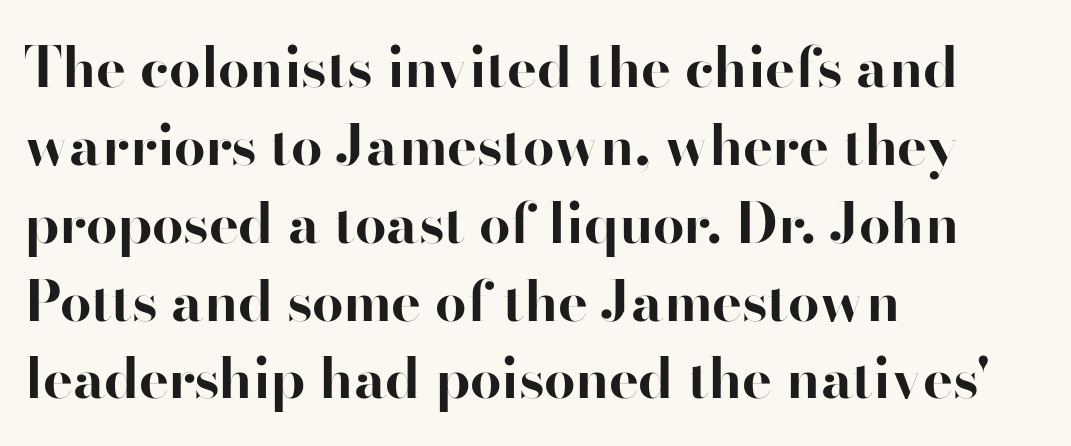
Q: Is the text bold? A: Yes.
Q: Is the text italic (slanted)? A: No, it is upright.
Q: Is the typeface a serif or a sans-serif typeface? A: Sans-serif.
Q: Is the text underlined? A: No.
Q: How is the paragraph aligned? A: Left-aligned.
Q: Is the spacing between letters normal or unusually wide? A: Normal.
Q: Is the spacing between lines tight, normal or loose? A: Normal.
Q: Width (condensed, normal, or wide)? A: Normal.
Q: Stroke contrast? A: High.
Q: x-height? A: Small.
Q: Monospaced? A: No.
